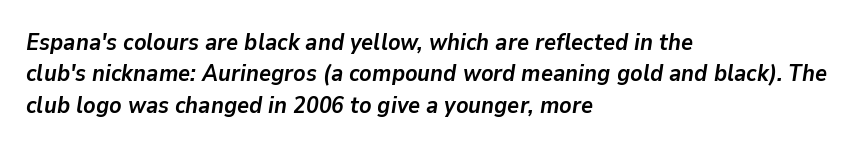
Q: Is the text bold? A: Yes.
Q: Is the text italic (slanted)? A: Yes, it leans right by about 9 degrees.
Q: Is the text underlined? A: No.
Q: How is the paragraph aligned? A: Left-aligned.
Q: Is the spacing between letters normal or unusually wide? A: Normal.
Q: Is the spacing between lines tight, normal or loose? A: Normal.
